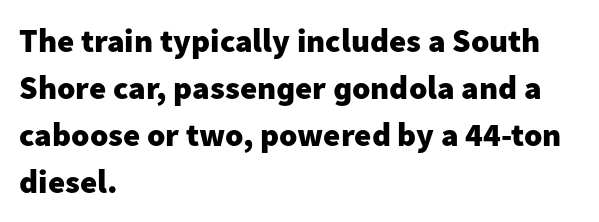
Q: Is the text bold? A: Yes.
Q: Is the text italic (slanted)? A: No, it is upright.
Q: Is the typeface a serif or a sans-serif typeface? A: Sans-serif.
Q: Is the text underlined? A: No.
Q: How is the paragraph aligned? A: Left-aligned.
Q: Is the spacing between letters normal or unusually wide? A: Normal.
Q: Is the spacing between lines tight, normal or loose? A: Normal.
Q: Width (condensed, normal, or wide)? A: Normal.
Q: Stroke contrast? A: Low.
Q: x-height? A: Medium.
Q: Monospaced? A: No.
